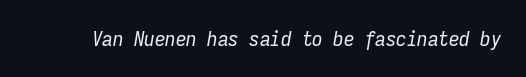
Rendered with sloped, italic letterforms. Letter spacing: default. Caption: face not bold, strokes unweighted. The specimen omits any rule beneath the text block's lines.
